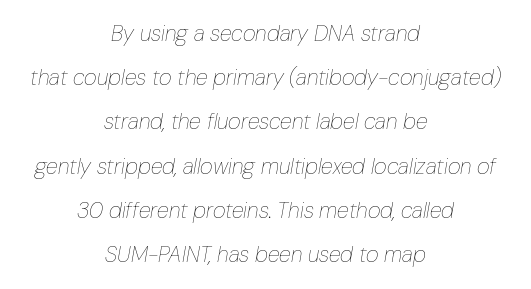
Q: Is the text bold? A: No.
Q: Is the text italic (slanted)? A: Yes, it leans right by about 10 degrees.
Q: Is the text underlined? A: No.
Q: How is the paragraph aligned? A: Centered.
Q: Is the spacing between letters normal or unusually wide? A: Normal.
Q: Is the spacing between lines tight, normal or loose? A: Loose.
